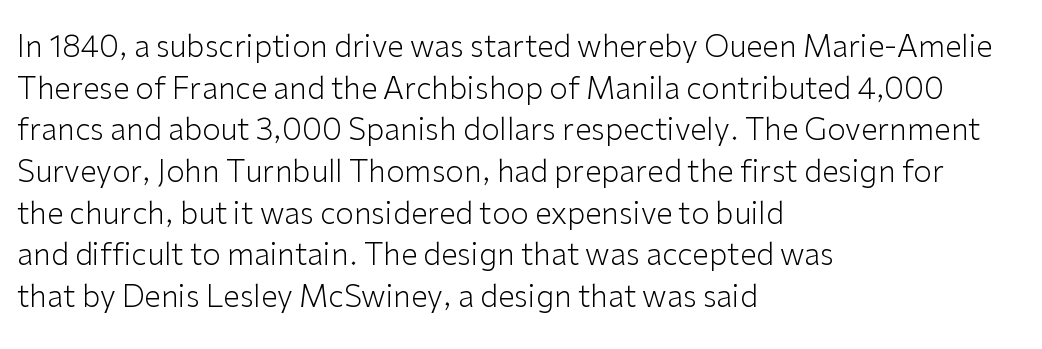
{"serif": "no", "italic": "no", "bold": "no", "weight": "light", "width": "normal", "stroke_contrast": "low", "x_height": "medium", "monospaced": "no", "underline": "no", "align": "left", "line_spacing": "normal", "line_spacing_ratio": 1.39, "letter_spacing": "normal", "letter_spacing_em": 0.0, "glyph_px": 30}
